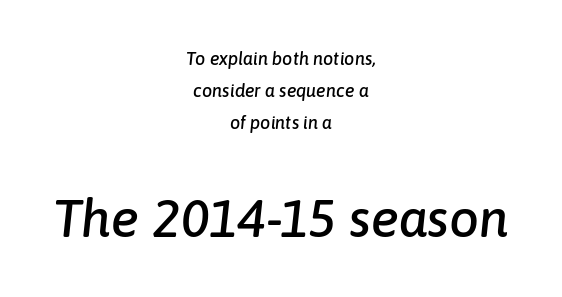
{"italic": "yes", "lean": "right", "slant_degrees": 6, "width": "normal", "stroke_contrast": "low", "x_height": "medium", "monospaced": "no", "underline": "no", "align": "center", "line_spacing_ratio": 1.78, "letter_spacing": "normal", "letter_spacing_em": 0.0, "larger_block": "second", "size_ratio": 2.94, "glyph_px": 53}
